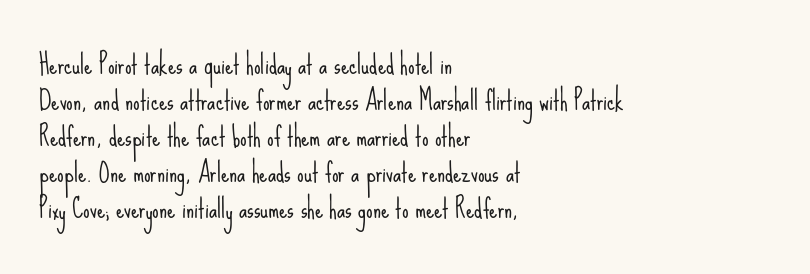
The characters are drawn with everyday or finer stroke widths. Line beginnings align vertically; line endings do not. Rule under the text: the space is simply empty. Words appear dense and cohesive because spacing is normal. Whoever set this chose a conventional vertical rhythm. Rendered with straight, roman letterforms.
